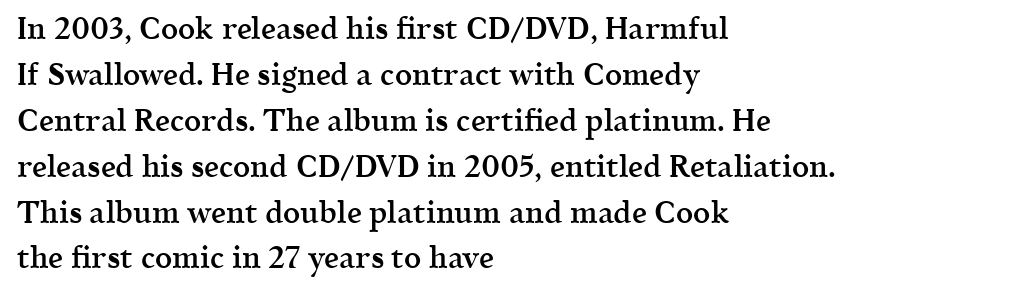
{"serif": "yes", "italic": "no", "bold": "semi", "weight": "semibold", "width": "normal", "x_height": "medium", "monospaced": "no", "underline": "no", "align": "left", "line_spacing": "normal", "line_spacing_ratio": 1.53, "letter_spacing": "normal", "letter_spacing_em": 0.0, "glyph_px": 30}
